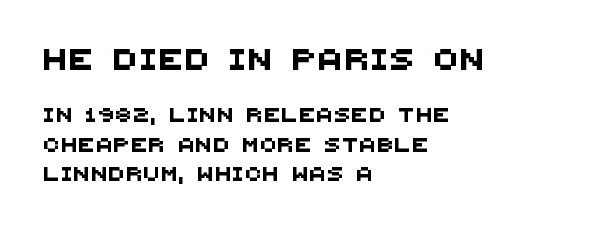
Note: larger setting up top, smaller setting below. Leading is clearly above the norm, producing a sparse column. The rendering anchors every line to the left-hand side. Anything drawn beneath the words? Only blank space.
